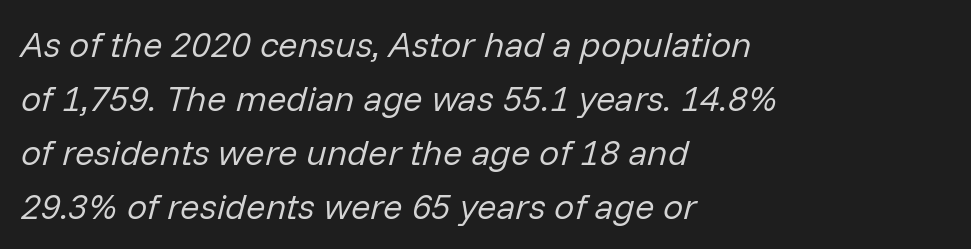
Q: Is the text bold? A: No.
Q: Is the text italic (slanted)? A: Yes, it leans right by about 14 degrees.
Q: Is the text underlined? A: No.
Q: How is the paragraph aligned? A: Left-aligned.
Q: Is the spacing between letters normal or unusually wide? A: Normal.
Q: Is the spacing between lines tight, normal or loose? A: Normal.
Q: Width (condensed, normal, or wide)? A: Normal.
Q: Stroke contrast? A: Low.
Q: x-height? A: Medium.
Q: Monospaced? A: No.
